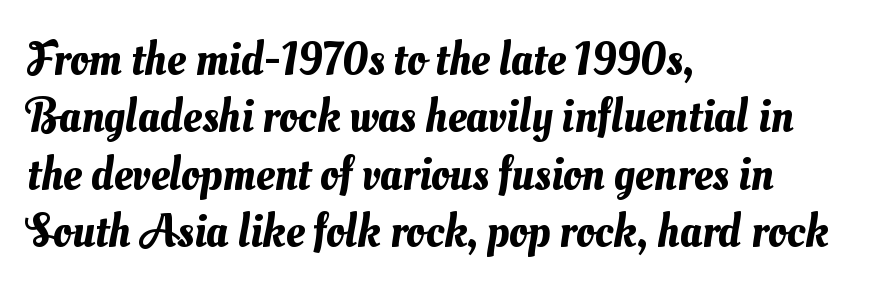
The image shows 46 px text type; set left-aligned, normal line spacing (1.25x), normal letter spacing, not underlined; medium stroke contrast and a small x-height.
